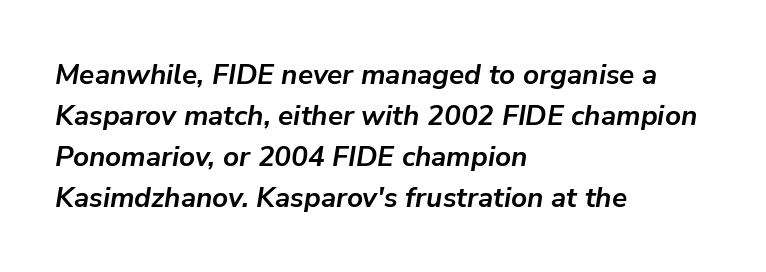
Q: Is the text bold? A: Yes.
Q: Is the text italic (slanted)? A: Yes, it leans right by about 9 degrees.
Q: Is the text underlined? A: No.
Q: How is the paragraph aligned? A: Left-aligned.
Q: Is the spacing between letters normal or unusually wide? A: Normal.
Q: Is the spacing between lines tight, normal or loose? A: Normal.
Q: Width (condensed, normal, or wide)? A: Normal.
Q: Stroke contrast? A: Low.
Q: x-height? A: Medium.
Q: Monospaced? A: No.
